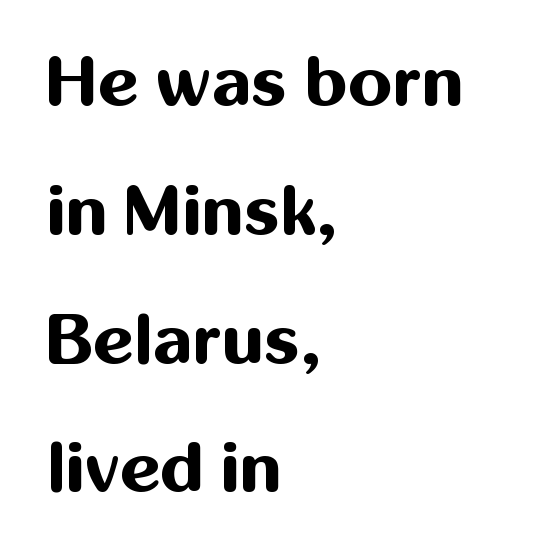
Q: Is the text bold? A: Yes.
Q: Is the text italic (slanted)? A: No, it is upright.
Q: Is the typeface a serif or a sans-serif typeface? A: Sans-serif.
Q: Is the text underlined? A: No.
Q: How is the paragraph aligned? A: Left-aligned.
Q: Is the spacing between letters normal or unusually wide? A: Normal.
Q: Width (condensed, normal, or wide)? A: Normal.
Q: Stroke contrast? A: Medium.
Q: x-height? A: Medium.
Q: Monospaced? A: No.
